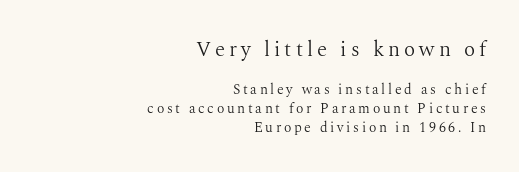
The more generous point size was reserved for the upper chunk. Students, observe: this is what conventionally led text looks like. The foot of each line stays bare and open. Posture: upright roman. The ragged edge is on the left, which tells us the setting is flush right. Counters stay open thanks to moderate or lighter strokes.
